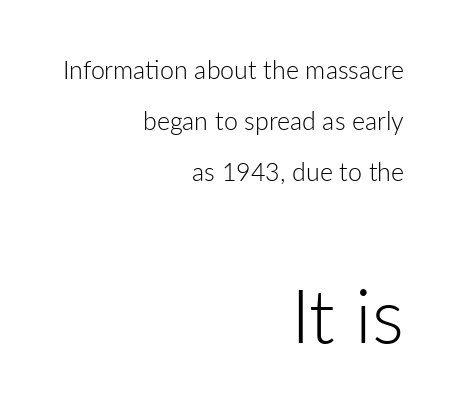
Line endings align vertically; line beginnings do not. The specimen omits any rule beneath the text block's lines. Stems here are at most as thick as an everyday book face. Does extra space separate the letters? No, they use regular spacing.
